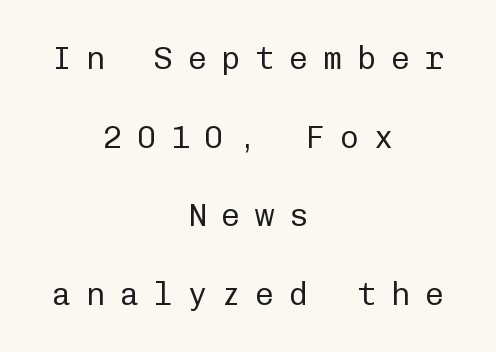
The image shows 32 px regular-weight sans-serif type, upright, monospaced; set centered, loose line spacing (2.46x), unusually wide letter spacing (+0.46 em), not underlined; low stroke contrast and a medium x-height.
